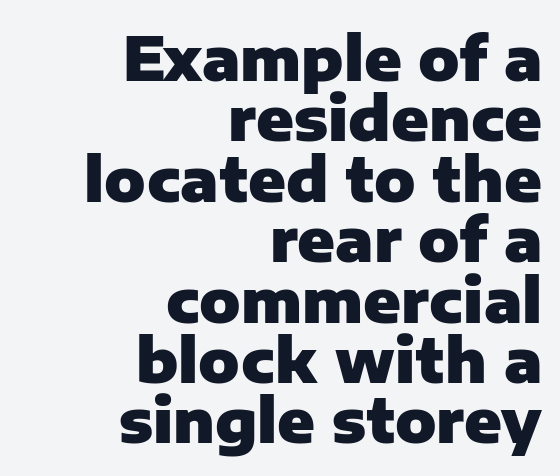
The image shows 61 px heavy sans-serif type, upright; set right-aligned, tight line spacing (0.99x), normal letter spacing, not underlined; low stroke contrast and a medium x-height.
